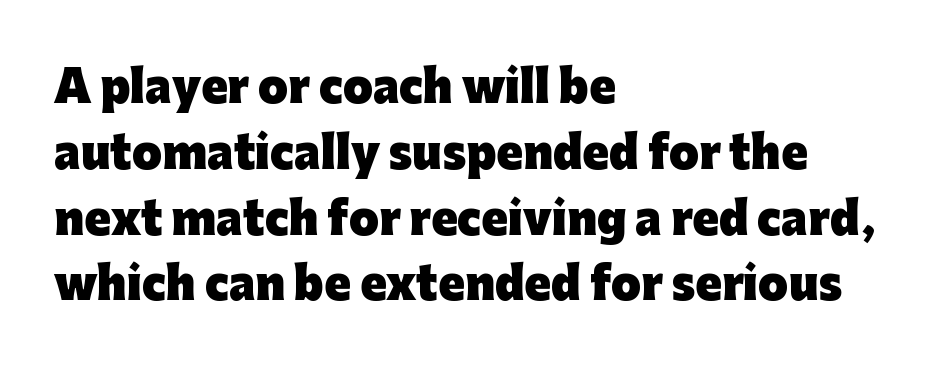
{"serif": "no", "italic": "no", "bold": "yes", "weight": "heavy", "width": "normal", "stroke_contrast": "low", "x_height": "medium", "monospaced": "no", "underline": "no", "align": "left", "line_spacing": "normal", "line_spacing_ratio": 1.53, "letter_spacing": "normal", "letter_spacing_em": 0.0, "glyph_px": 43}
